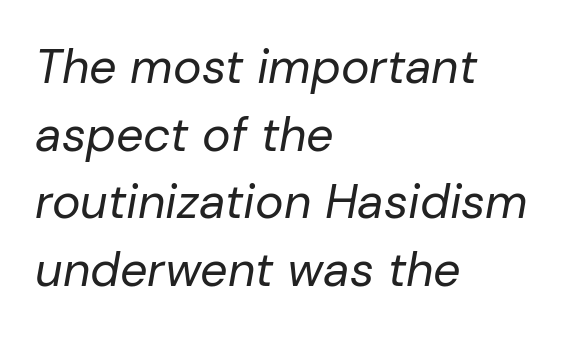
Q: Is the text bold? A: No.
Q: Is the text italic (slanted)? A: Yes, it leans right by about 10 degrees.
Q: Is the text underlined? A: No.
Q: How is the paragraph aligned? A: Left-aligned.
Q: Is the spacing between letters normal or unusually wide? A: Normal.
Q: Is the spacing between lines tight, normal or loose? A: Normal.
Q: Width (condensed, normal, or wide)? A: Normal.
Q: Stroke contrast? A: Low.
Q: x-height? A: Medium.
Q: Monospaced? A: No.
